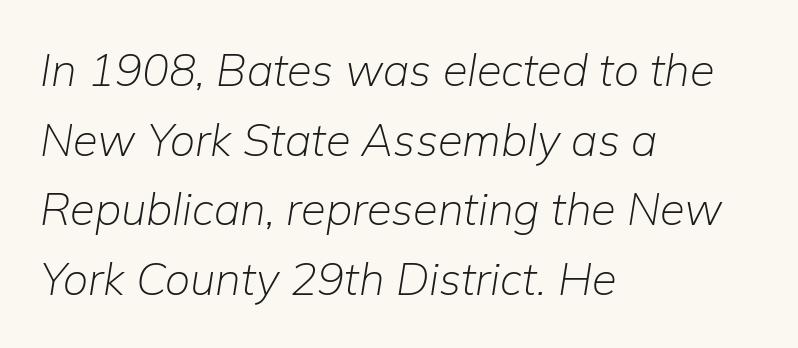
The image shows 45 px light type, italic (leaning right); set left-aligned, normal line spacing (1.55x), normal letter spacing, not underlined; low stroke contrast and a medium x-height.
